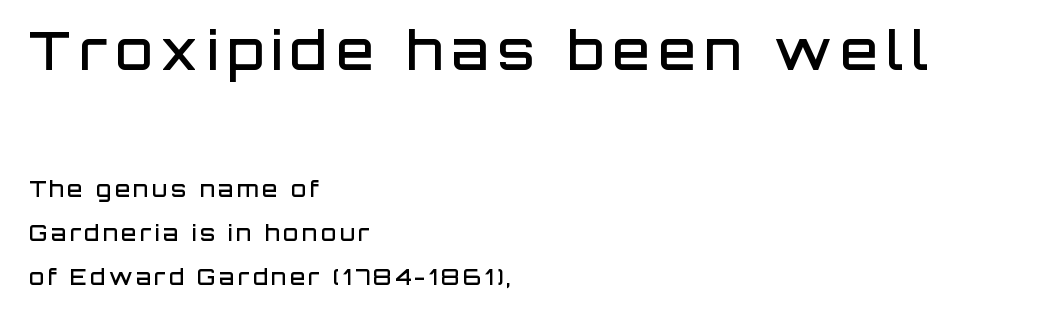
Q: Is the text bold? A: Semi-bold.
Q: Is the text italic (slanted)? A: No, it is upright.
Q: Is the typeface a serif or a sans-serif typeface? A: Sans-serif.
Q: Is the text underlined? A: No.
Q: How is the paragraph aligned? A: Left-aligned.
Q: Is the spacing between lines tight, normal or loose? A: Loose.
Q: Which block of text is set in a larger size, the first (top) or the second (bottom)? A: The first (top) one.
Q: Width (condensed, normal, or wide)? A: Normal.
Q: Stroke contrast? A: Low.
Q: x-height? A: Large.
Q: Monospaced? A: No.
